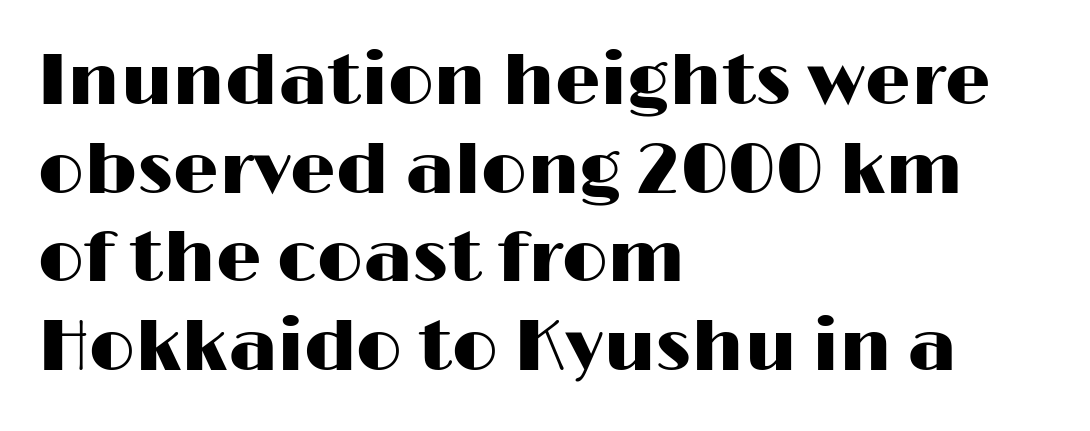
Think of a printed novel: that variable character pitch is what you see here. No italicization has been applied; the sample stays upright. These lines keep a tight, regular rhythm from letter to letter. Descenders are the only things crossing below the line.
